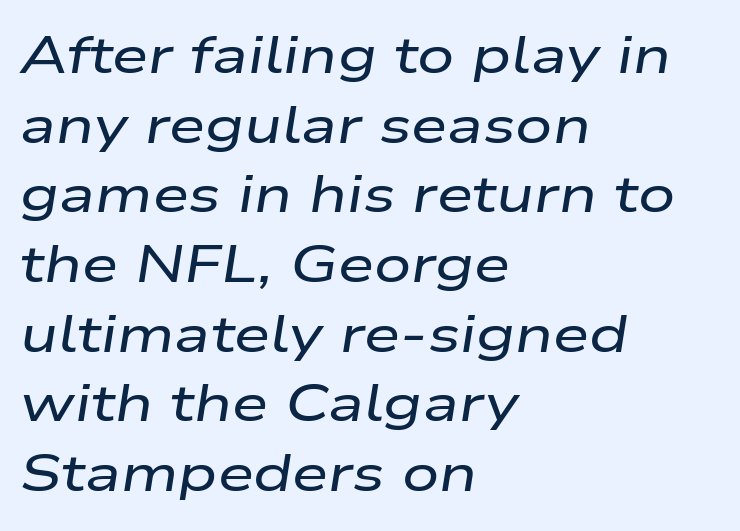
{"italic": "yes", "lean": "right", "slant_degrees": 9, "width": "wide", "stroke_contrast": "low", "x_height": "medium", "monospaced": "no", "underline": "no", "align": "left", "line_spacing": "normal", "line_spacing_ratio": 1.34, "letter_spacing": "normal", "letter_spacing_em": 0.0, "glyph_px": 52}
